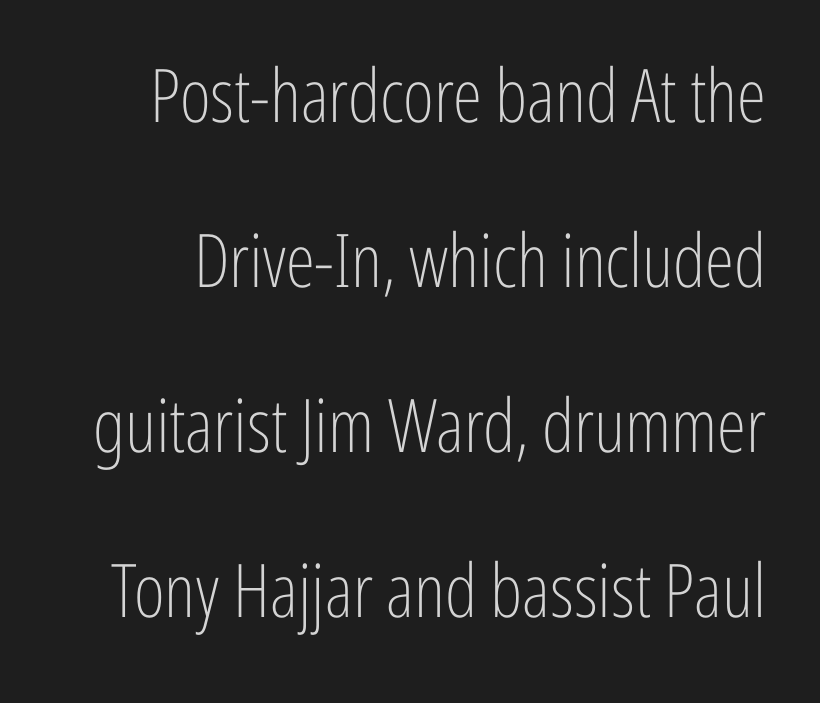
{"serif": "no", "italic": "no", "bold": "no", "weight": "light", "width": "condensed", "stroke_contrast": "low", "x_height": "medium", "monospaced": "no", "underline": "no", "line_spacing": "loose", "line_spacing_ratio": 2.23, "letter_spacing": "normal", "letter_spacing_em": 0.0, "glyph_px": 74}
